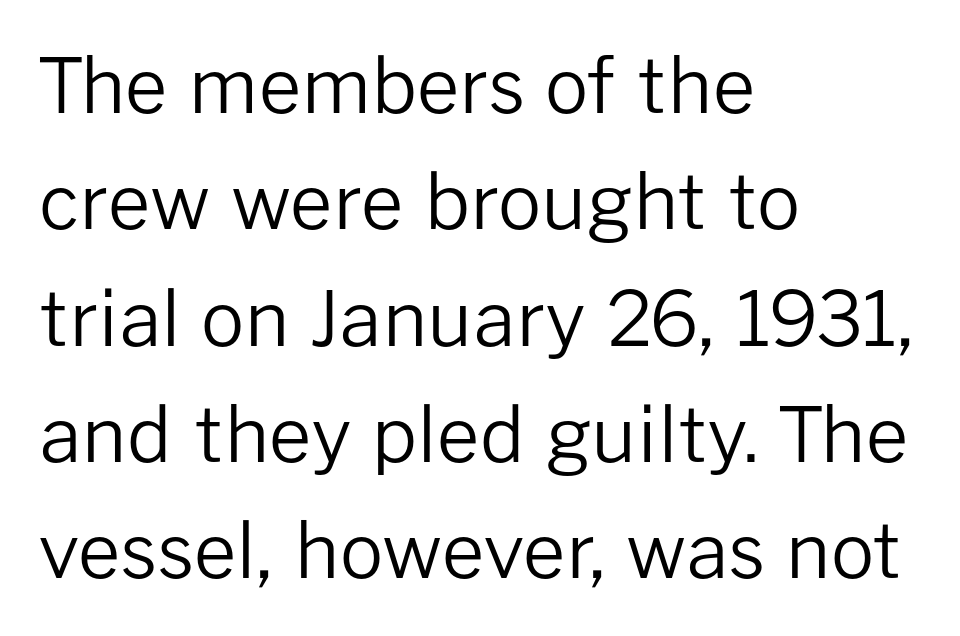
The face used here is proportionally spaced, like ordinary book or web type. The strokes carry an ordinary text weight at most. The zone under the glyphs is completely vacant. Casual observation: everything's shoved over to the left. Italic: no, the glyphs are upright roman. Honestly, the row spacing looks completely unremarkable.
